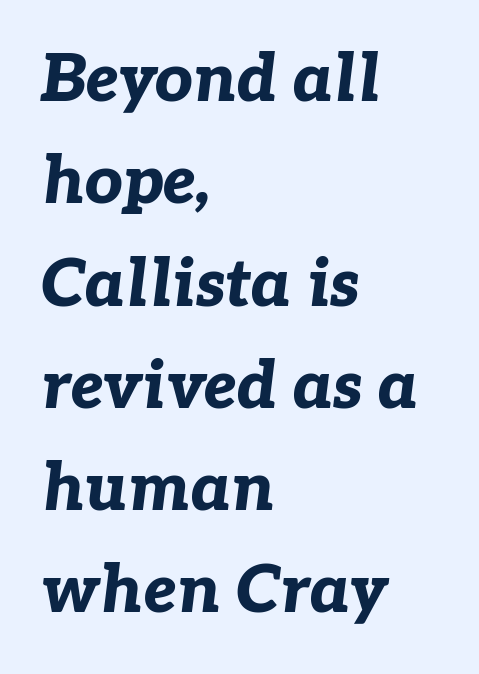
The text carries the slant typical of an italic or oblique font. Caption: multi-line text, flush left, ragged right. Its strokes are broad and dark, the hallmark of bold type. Rows of type keep a routine distance in the vertical direction. Do the characters align in a grid? No, the font is proportional. Has an underline been added? It has not.
